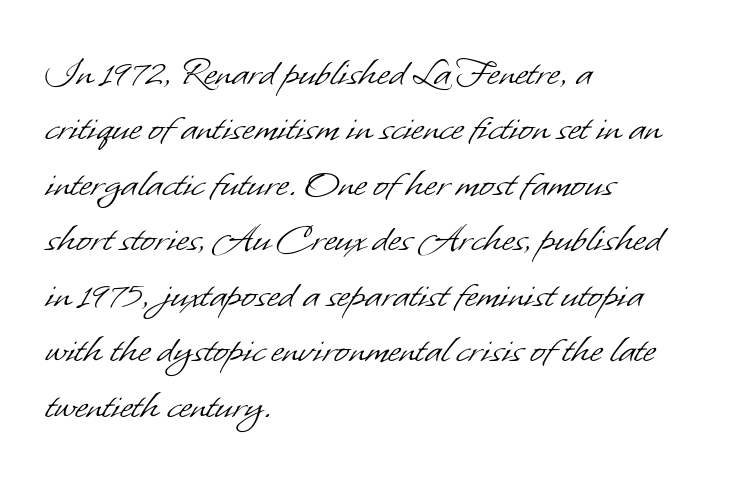
{"serif": "no", "bold": "no", "weight": "light", "width": "normal", "stroke_contrast": "low", "x_height": "small", "monospaced": "no", "underline": "no", "align": "left", "line_spacing": "normal", "line_spacing_ratio": 1.26, "letter_spacing": "normal", "letter_spacing_em": 0.0, "glyph_px": 44}
